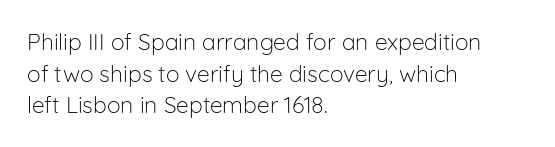
Q: Is the text bold? A: No.
Q: Is the text italic (slanted)? A: No, it is upright.
Q: Is the text underlined? A: No.
Q: How is the paragraph aligned? A: Left-aligned.
Q: Is the spacing between letters normal or unusually wide? A: Normal.
Q: Is the spacing between lines tight, normal or loose? A: Normal.
